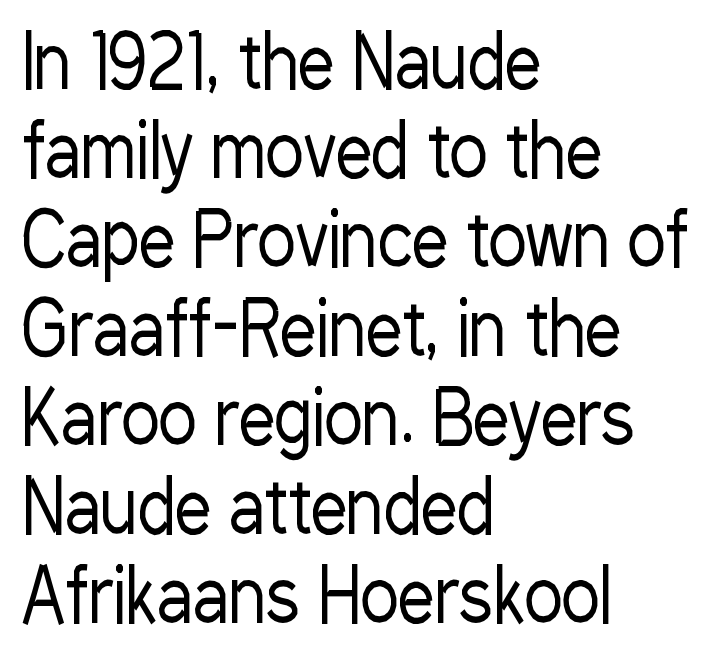
This rendering employs a face without finishing strokes, i.e., a sans-serif. Tall strokes in this sample are plumb rather than angled. Descenders hang freely into open space. Reading down the block, your eye returns to a fixed left position each line. The face used here is rendered with its standard letterfit. Think standard paragraph weight, or any step lighter than that.
